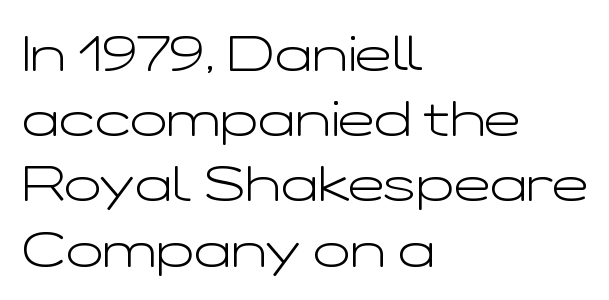
Nope, not italic — everything's standing straight. The space directly below the letters is spotless. This reads as an unemphasized weight, regular at the heaviest. How would I describe the line gaps? Plain and ordinary. The glyphs in this specimen are sans serif.
